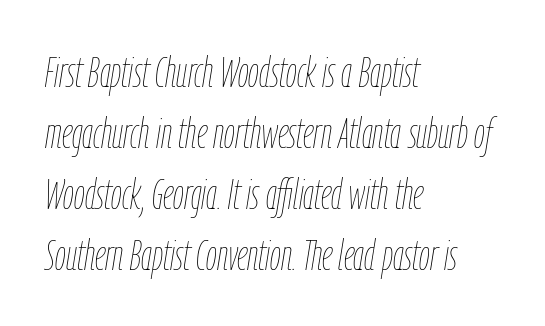
{"italic": "yes", "lean": "right", "slant_degrees": 9, "bold": "no", "weight": "thin", "width": "condensed", "stroke_contrast": "low", "x_height": "medium", "monospaced": "no", "underline": "no", "align": "left", "line_spacing": "normal", "line_spacing_ratio": 1.42, "letter_spacing": "normal", "letter_spacing_em": 0.0, "glyph_px": 43}
